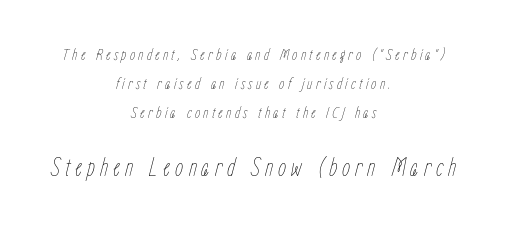
{"italic": "yes", "lean": "right", "slant_degrees": 15, "bold": "no", "underline": "no", "align": "center", "line_spacing_ratio": 1.71, "larger_block": "second", "size_ratio": 1.53, "glyph_px": 26}
